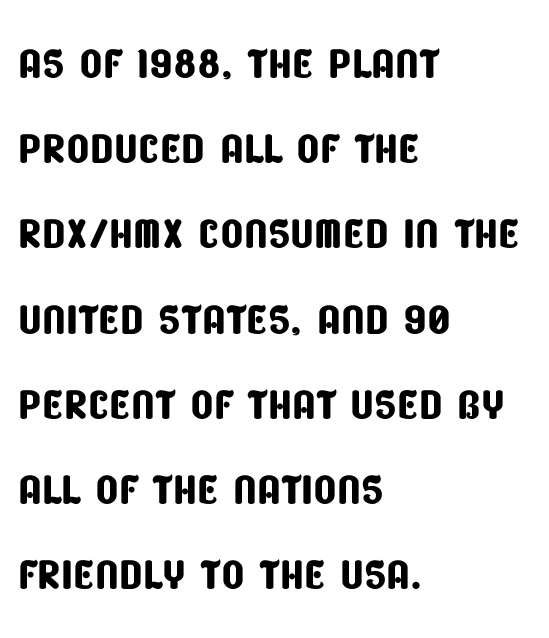
The image shows 60 px condensed sans-serif type; set left-aligned, normal line spacing (1.42x), normal letter spacing, not underlined; low stroke contrast and a large x-height.
